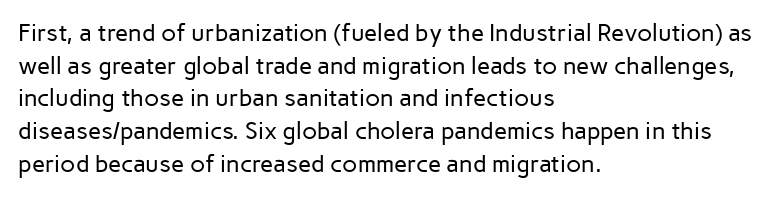
Q: Is the text bold? A: No.
Q: Is the text italic (slanted)? A: No, it is upright.
Q: Is the text underlined? A: No.
Q: How is the paragraph aligned? A: Left-aligned.
Q: Is the spacing between letters normal or unusually wide? A: Normal.
Q: Is the spacing between lines tight, normal or loose? A: Normal.
